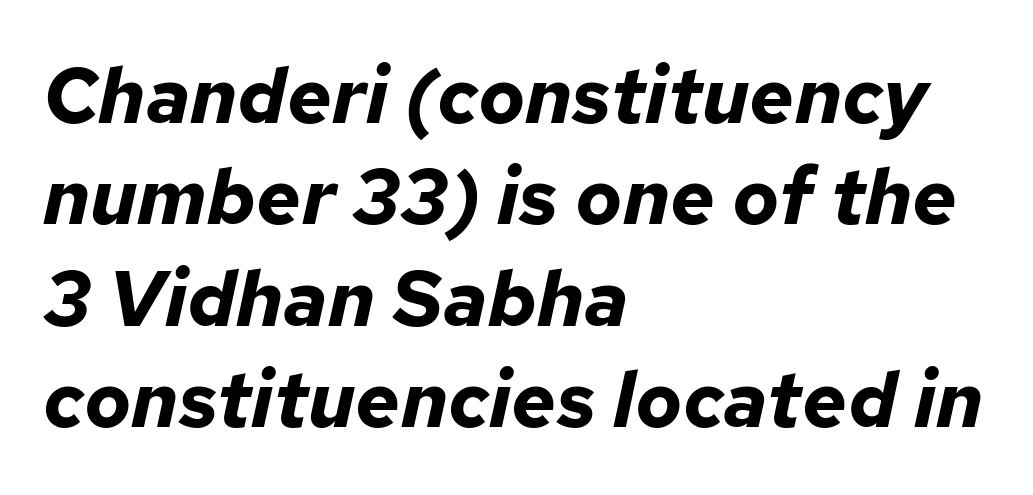
Q: Is the text bold? A: Yes.
Q: Is the text italic (slanted)? A: Yes, it leans right by about 12 degrees.
Q: Is the text underlined? A: No.
Q: How is the paragraph aligned? A: Left-aligned.
Q: Is the spacing between letters normal or unusually wide? A: Normal.
Q: Is the spacing between lines tight, normal or loose? A: Normal.
Q: Width (condensed, normal, or wide)? A: Normal.
Q: Stroke contrast? A: Low.
Q: x-height? A: Medium.
Q: Monospaced? A: No.
